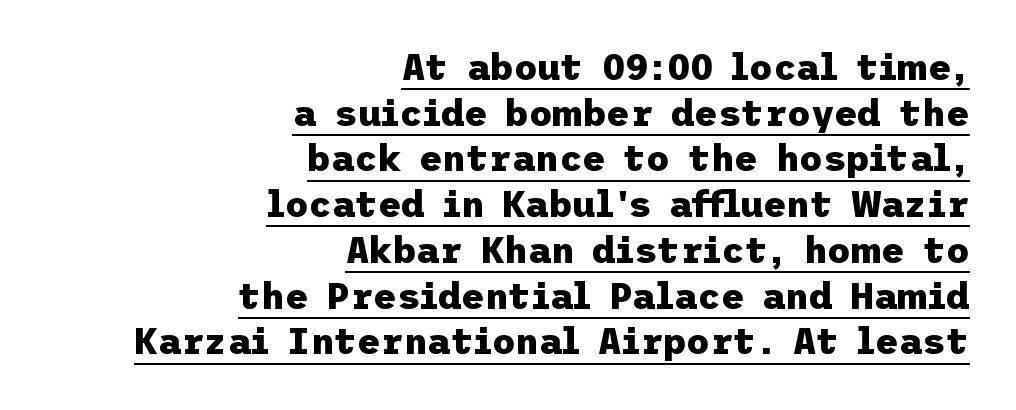
{"serif": "no", "italic": "no", "bold": "yes", "weight": "heavy", "width": "normal", "stroke_contrast": "low", "x_height": "medium", "underline": "yes", "align": "right", "line_spacing": "normal", "line_spacing_ratio": 1.27, "letter_spacing": "normal", "letter_spacing_em": 0.0, "glyph_px": 36}
